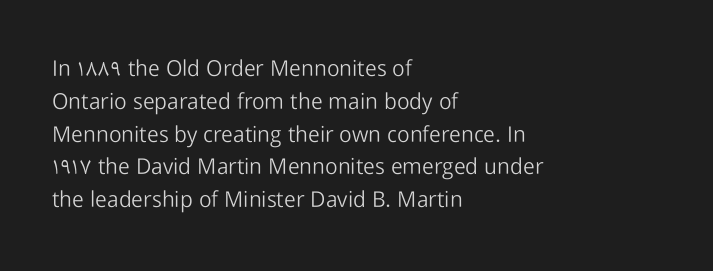
Q: Is the text bold? A: No.
Q: Is the text italic (slanted)? A: No, it is upright.
Q: Is the text underlined? A: No.
Q: How is the paragraph aligned? A: Left-aligned.
Q: Is the spacing between letters normal or unusually wide? A: Normal.
Q: Is the spacing between lines tight, normal or loose? A: Normal.
